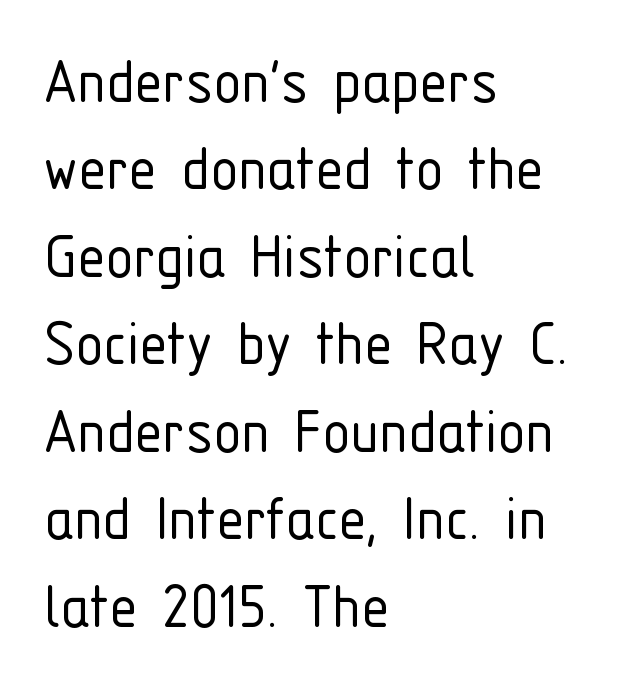
The image shows 70 px light, condensed sans-serif type, upright; set left-aligned, normal line spacing (1.25x), normal letter spacing, not underlined; low stroke contrast and a medium x-height.
